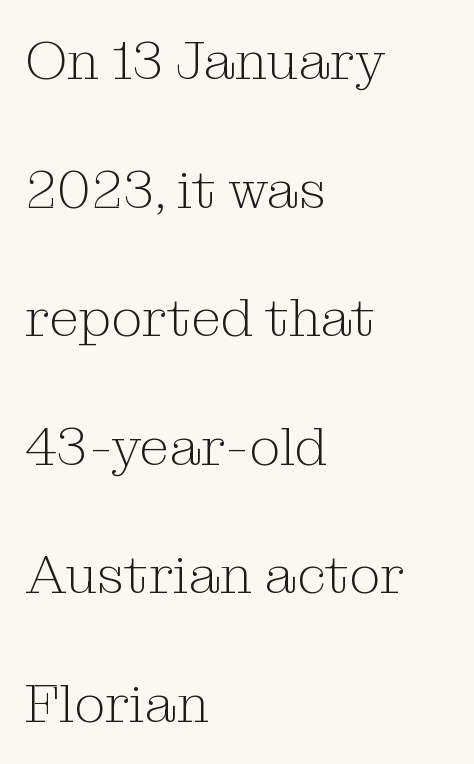
The image shows 54 px light serif type, upright; set left-aligned, loose line spacing (2.38x), normal letter spacing, not underlined; medium stroke contrast and a medium x-height.
